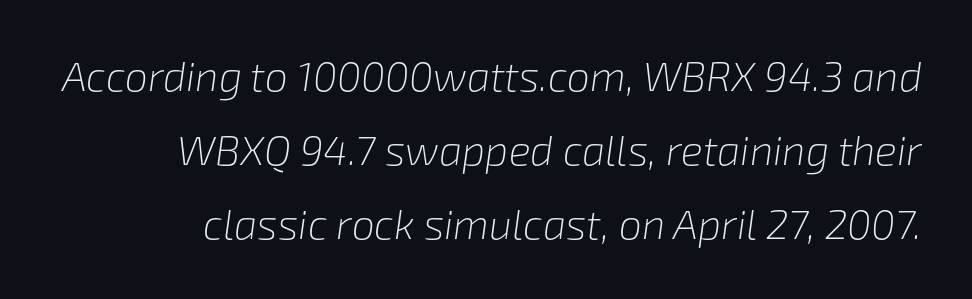
{"italic": "yes", "lean": "right", "slant_degrees": 8, "bold": "no", "weight": "light", "width": "normal", "stroke_contrast": "low", "x_height": "medium", "monospaced": "no", "underline": "no", "line_spacing_ratio": 1.81, "letter_spacing": "normal", "letter_spacing_em": 0.0, "glyph_px": 41}
